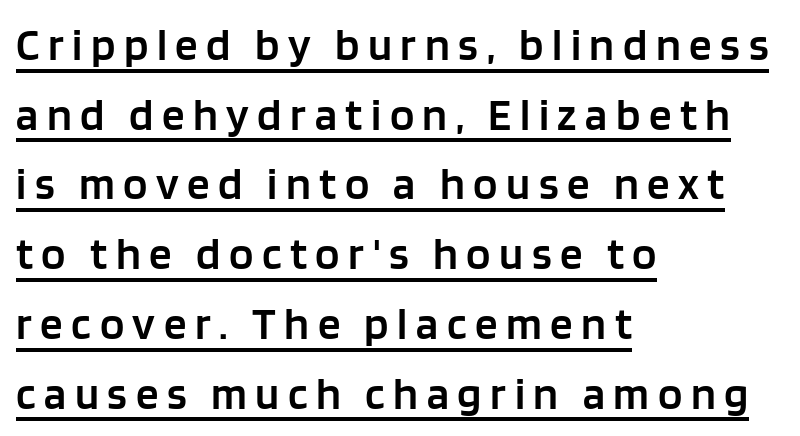
These lines are composed in type without serifs. It's the straight-up-and-down kind of type. Horizontal alignment here is leftward, the default for most running prose. This sample has the flowing, uneven cadence of proportional lettering.
